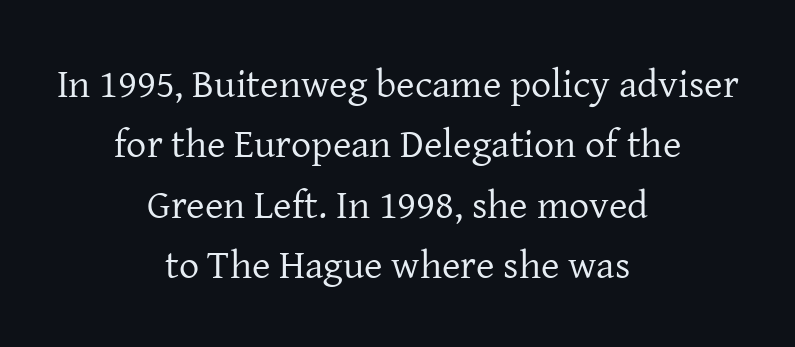
Q: Is the text bold? A: No.
Q: Is the text italic (slanted)? A: No, it is upright.
Q: Is the typeface a serif or a sans-serif typeface? A: Serif.
Q: Is the text underlined? A: No.
Q: How is the paragraph aligned? A: Centered.
Q: Is the spacing between letters normal or unusually wide? A: Normal.
Q: Is the spacing between lines tight, normal or loose? A: Normal.
Q: Width (condensed, normal, or wide)? A: Normal.
Q: Stroke contrast? A: Low.
Q: x-height? A: Medium.
Q: Monospaced? A: No.
